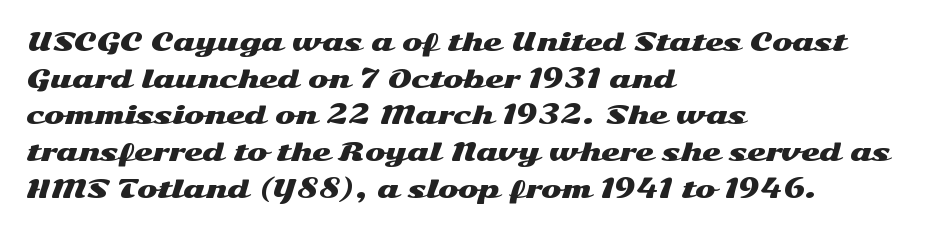
Q: Is the text italic (slanted)? A: Yes.
Q: Is the text underlined? A: No.
Q: How is the paragraph aligned? A: Left-aligned.
Q: Is the spacing between letters normal or unusually wide? A: Normal.
Q: Is the spacing between lines tight, normal or loose? A: Normal.
